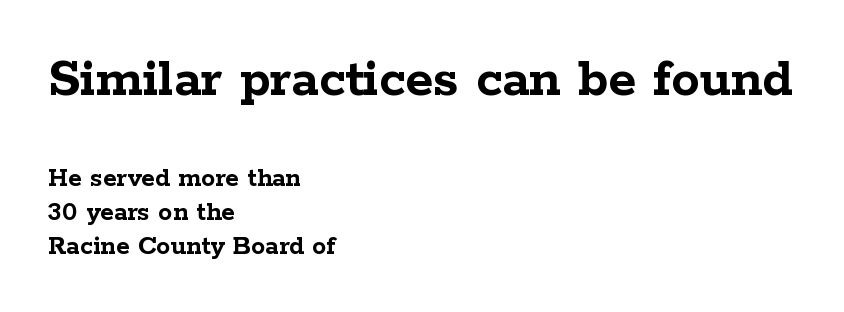
The image shows 57 px semibold, wide serif type, upright; set left-aligned, line spacing 1.22x, normal letter spacing, not underlined; the first (top) block is 2.04x larger; low stroke contrast and a medium x-height.
